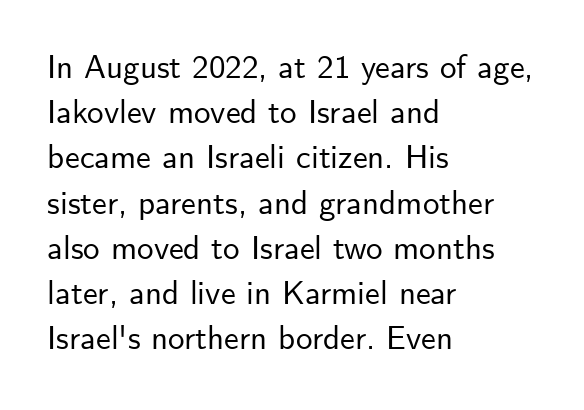
The passage shown stacks its lines at a standard gap. This is the regular roman posture of the typeface. The rendering keeps characters at their native spacing. The rendering shows plain stroke endings on the letterforms — a sans-serif design.
